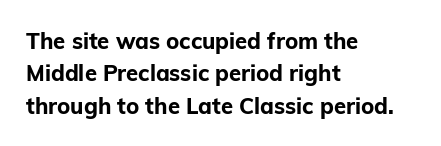
The image shows 22 px bold type, upright; set left-aligned, normal line spacing (1.47x), normal letter spacing, not underlined.
